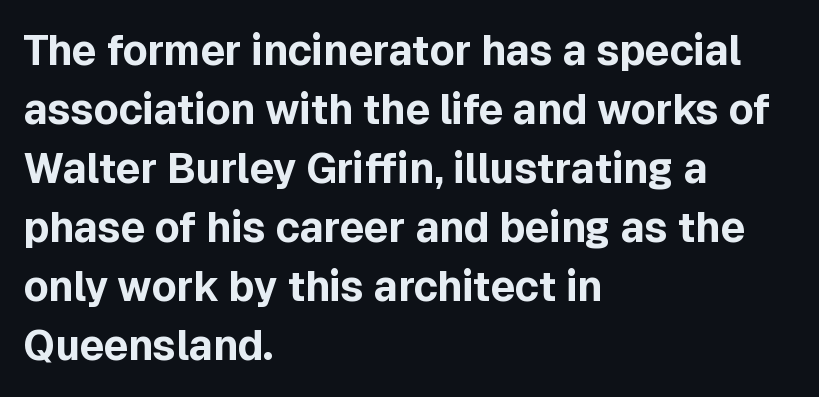
The image shows 41 px bold sans-serif type, upright; set left-aligned, normal line spacing (1.44x), normal letter spacing, not underlined; a medium x-height.
